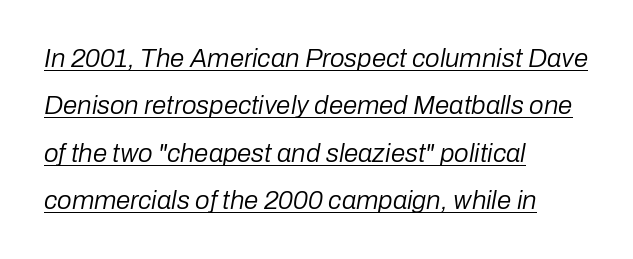
{"italic": "yes", "lean": "right", "slant_degrees": 10, "bold": "no", "underline": "yes", "align": "left", "line_spacing_ratio": 1.82, "letter_spacing": "normal", "letter_spacing_em": 0.0, "glyph_px": 26}
